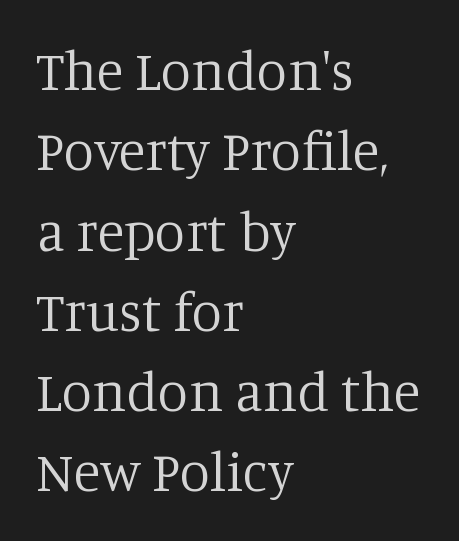
Nope, not italic — everything's standing straight. Check under the words: just untouched page. The typesetting does not lean heavy: it is not bold. The text block is weighted toward the left margin, trailing off unevenly rightward. Typographically, this falls in the serif category. The face used here is rendered with its standard letterfit.
